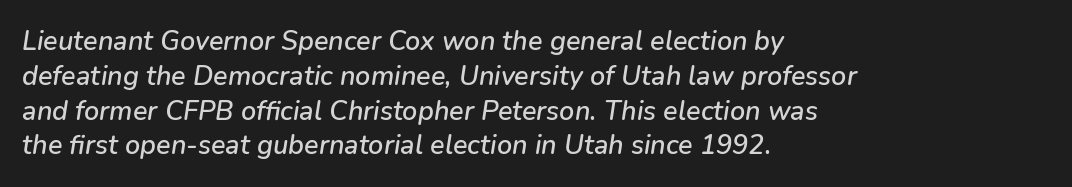
The image shows 27 px text type, italic (leaning right); set left-aligned, normal line spacing (1.29x), normal letter spacing, not underlined.
